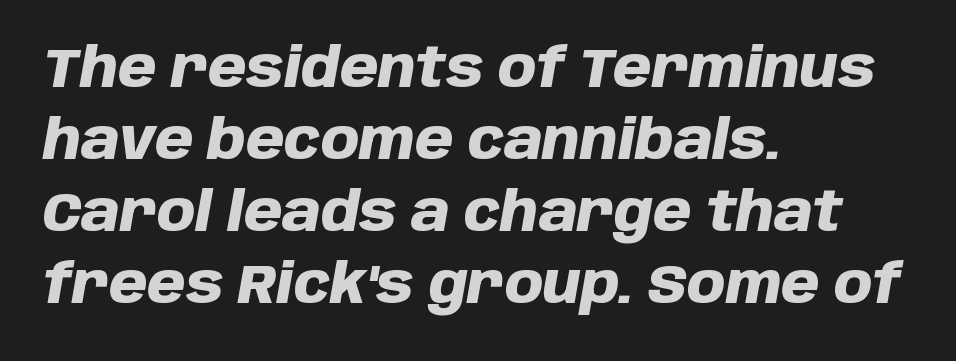
The image shows 55 px heavy type, italic (leaning right); set left-aligned, normal line spacing (1.31x), normal letter spacing, not underlined; low stroke contrast and a large x-height.
